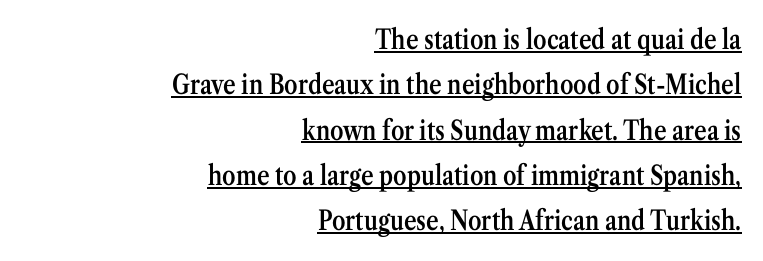
{"italic": "no", "bold": "semi", "underline": "yes", "align": "right", "line_spacing": "normal", "line_spacing_ratio": 1.68, "letter_spacing": "normal", "letter_spacing_em": 0.0, "glyph_px": 27}
